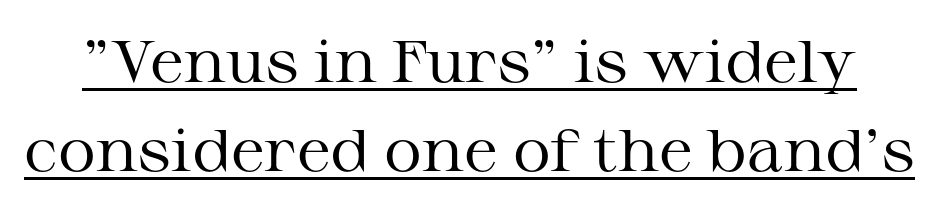
{"serif": "yes", "italic": "no", "bold": "no", "weight": "regular", "width": "wide", "stroke_contrast": "medium", "x_height": "medium", "monospaced": "no", "underline": "yes", "line_spacing": "normal", "line_spacing_ratio": 1.51, "letter_spacing": "normal", "letter_spacing_em": 0.0, "glyph_px": 59}
